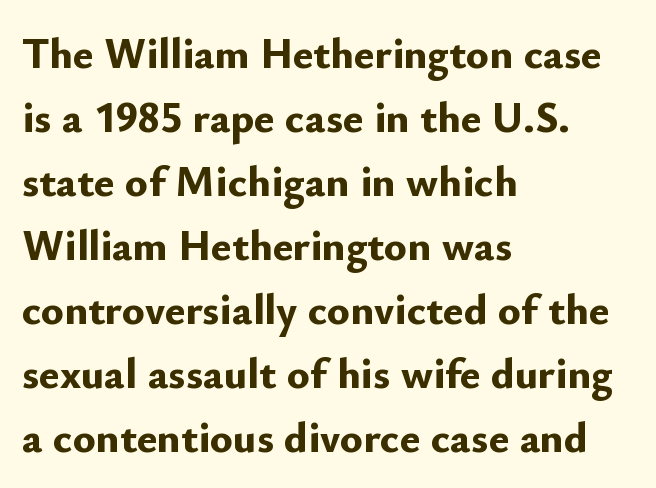
The image shows 43 px bold sans-serif type, upright; set left-aligned, normal line spacing (1.49x), normal letter spacing, not underlined; low stroke contrast and a small x-height.
